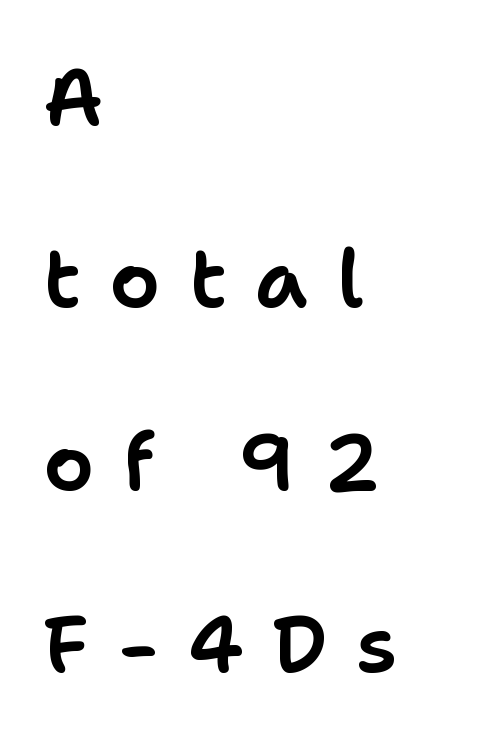
Q: Is the text italic (slanted)? A: No, it is upright.
Q: Is the typeface a serif or a sans-serif typeface? A: Sans-serif.
Q: Is the text underlined? A: No.
Q: How is the paragraph aligned? A: Left-aligned.
Q: Is the spacing between letters normal or unusually wide? A: Unusually wide.
Q: Is the spacing between lines tight, normal or loose? A: Loose.
Q: Width (condensed, normal, or wide)? A: Normal.
Q: Stroke contrast? A: Low.
Q: x-height? A: Medium.
Q: Monospaced? A: No.
